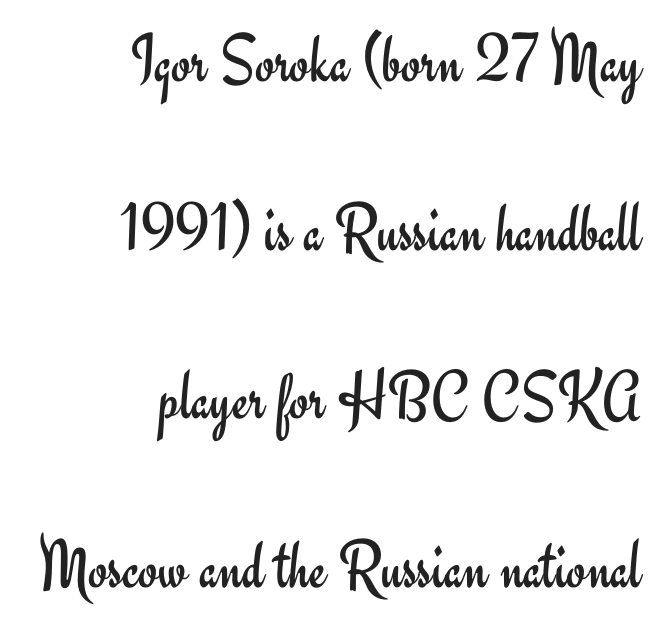
The image shows 70 px regular-weight sans-serif type; set right-aligned, loose line spacing (2.41x), normal letter spacing, not underlined; low stroke contrast and a small x-height.
